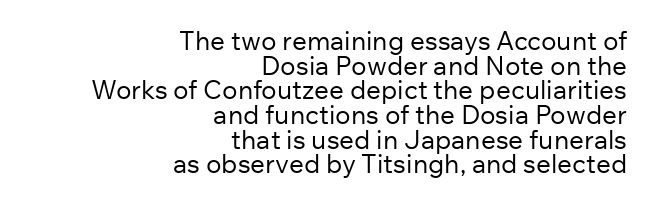
{"italic": "no", "bold": "no", "underline": "no", "align": "right", "line_spacing": "tight", "line_spacing_ratio": 0.95, "letter_spacing": "normal", "letter_spacing_em": 0.0, "glyph_px": 26}
